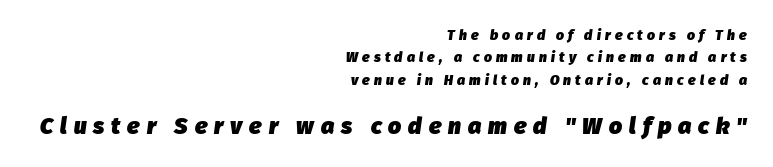
{"italic": "yes", "lean": "right", "slant_degrees": 8, "bold": "yes", "underline": "no", "align": "right", "line_spacing": "normal", "line_spacing_ratio": 1.6, "letter_spacing": "wide", "letter_spacing_em": 0.3, "larger_block": "second", "size_ratio": 1.64, "glyph_px": 23}
